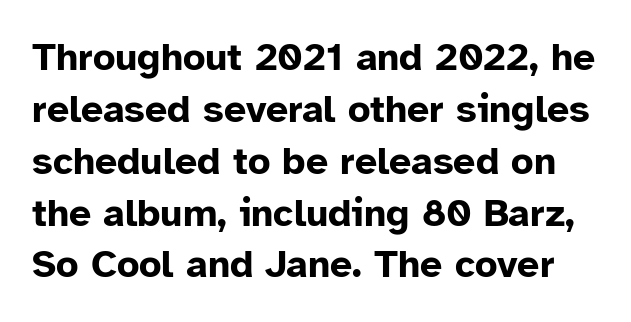
{"serif": "no", "italic": "no", "bold": "yes", "weight": "bold", "width": "normal", "stroke_contrast": "low", "x_height": "medium", "monospaced": "no", "underline": "no", "line_spacing": "normal", "line_spacing_ratio": 1.33, "letter_spacing": "normal", "letter_spacing_em": 0.0, "glyph_px": 39}
